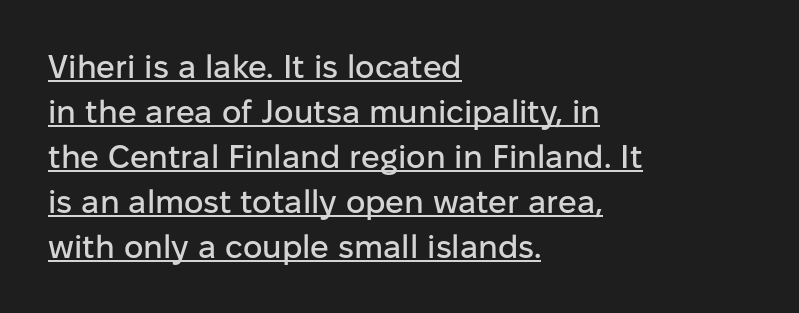
{"serif": "no", "italic": "no", "width": "normal", "stroke_contrast": "low", "x_height": "medium", "monospaced": "no", "underline": "yes", "align": "left", "line_spacing": "normal", "line_spacing_ratio": 1.36, "letter_spacing": "normal", "letter_spacing_em": 0.0, "glyph_px": 33}
